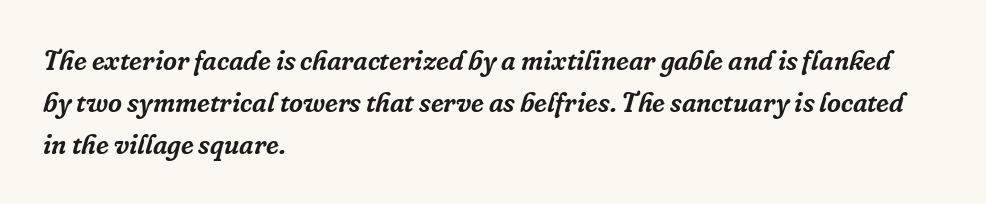
{"italic": "yes", "lean": "right", "slant_degrees": 16, "underline": "no", "align": "left", "line_spacing": "normal", "line_spacing_ratio": 1.55, "letter_spacing": "normal", "letter_spacing_em": 0.0, "glyph_px": 27}
